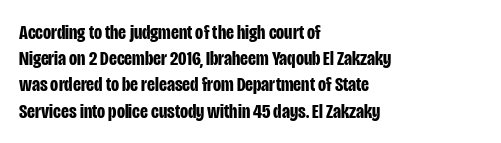
The image shows 21 px bold type, upright; set left-aligned, normal line spacing (1.25x), normal letter spacing, not underlined.
